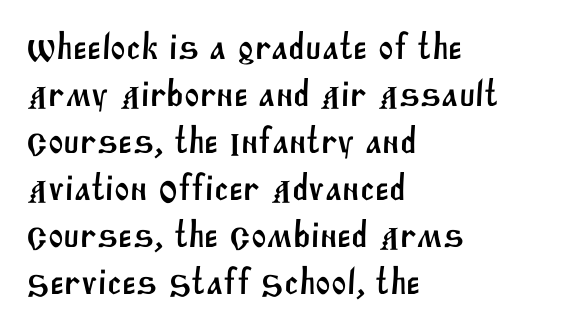
Is this a sans? Yes — the strokes have no serifs. Is there much room between lines? A standard amount, neither cramped nor airy. The lines are quadded left. The horizontal fit of the characters is conventional and even. Underlining? Definitely not there. Proportional: the letters do not fall into vertical columns.
